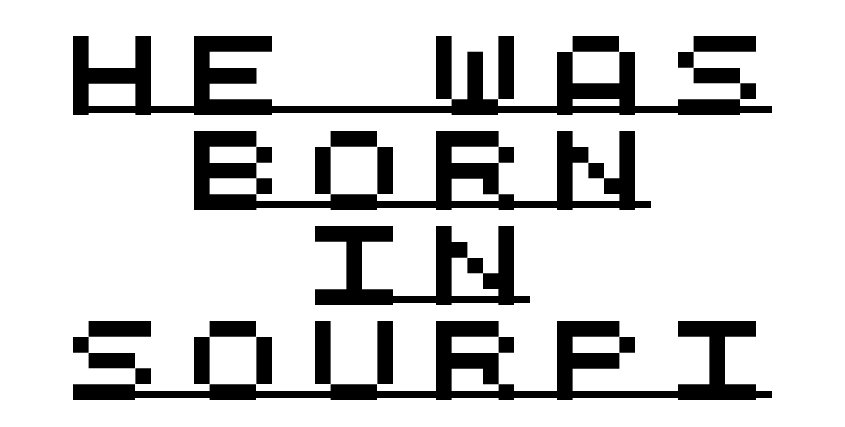
{"serif": "no", "width": "wide", "stroke_contrast": "medium", "x_height": "large", "monospaced": "yes", "underline": "yes", "align": "center", "line_spacing_ratio": 1.22, "letter_spacing": "wide", "letter_spacing_em": 0.35, "glyph_px": 78}
